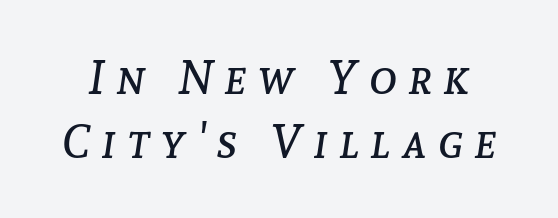
The image shows 47 px regular-weight type, italic (leaning right); set normal line spacing (1.37x), unusually wide letter spacing (+0.24 em), not underlined; low stroke contrast and a medium x-height.
